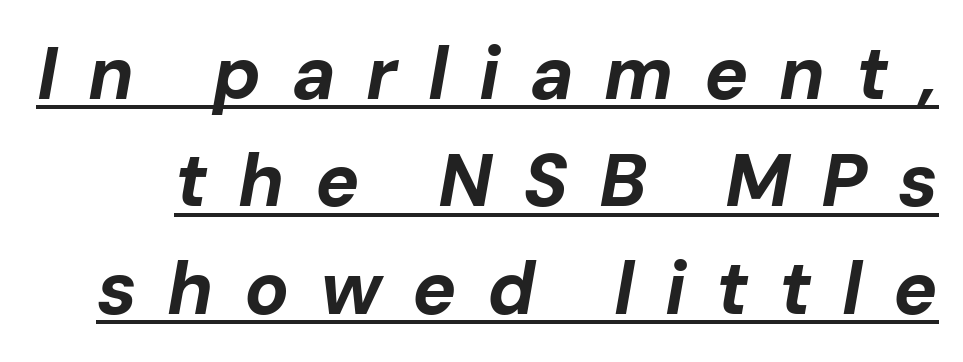
Q: Is the text bold? A: Yes.
Q: Is the text italic (slanted)? A: Yes, it leans right by about 10 degrees.
Q: Is the text underlined? A: Yes.
Q: Is the spacing between letters normal or unusually wide? A: Unusually wide.
Q: Is the spacing between lines tight, normal or loose? A: Normal.
Q: Width (condensed, normal, or wide)? A: Normal.
Q: Stroke contrast? A: Low.
Q: x-height? A: Medium.
Q: Monospaced? A: No.
